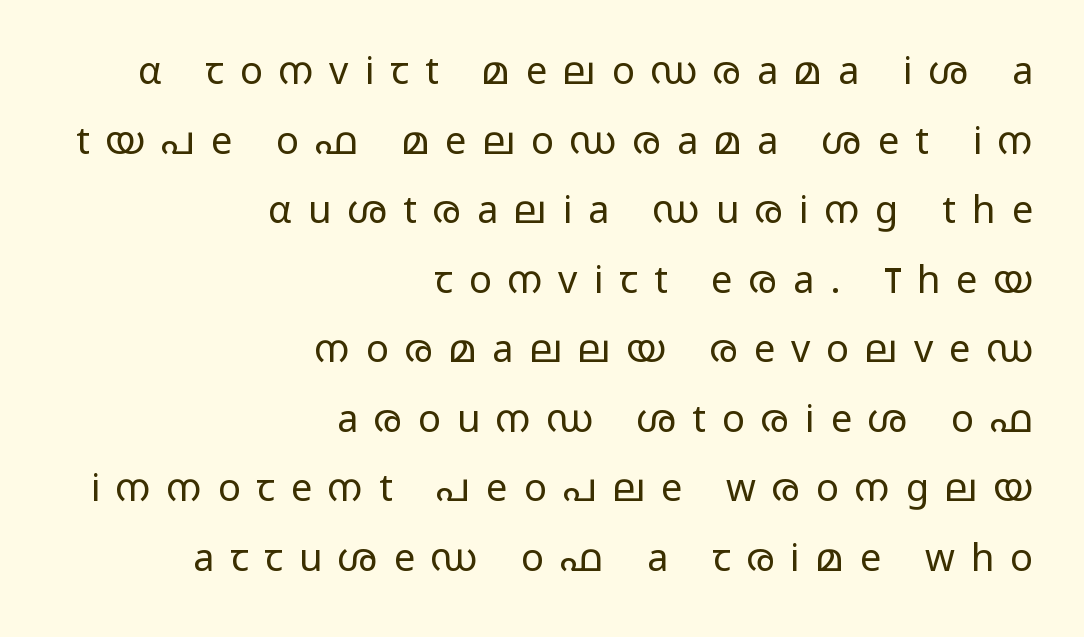
{"serif": "no", "italic": "no", "bold": "no", "weight": "regular", "width": "wide", "stroke_contrast": "low", "x_height": "medium", "monospaced": "no", "underline": "no", "align": "right", "line_spacing_ratio": 1.83, "letter_spacing": "wide", "letter_spacing_em": 0.42, "glyph_px": 38}
